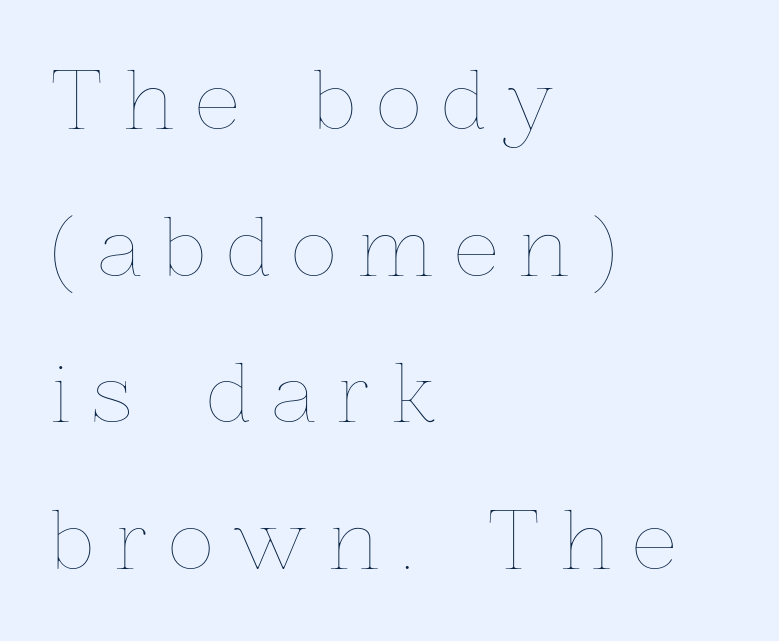
Each letter keeps its own natural width here, so spacing adapts to shape. The rendering anchors every line to the left-hand side. Tracking here is generous; glyphs stand well apart from one another. Descenders are the only things crossing below the line. The font sits on the lighter half of the weight spectrum, regular included.
